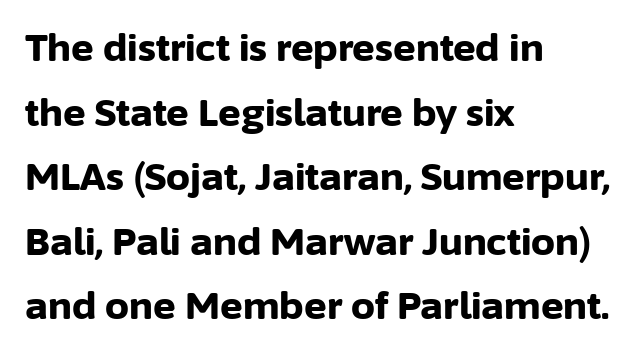
The image shows 38 px bold sans-serif type, upright; set left-aligned, normal line spacing (1.7x), normal letter spacing, not underlined; low stroke contrast and a medium x-height.
